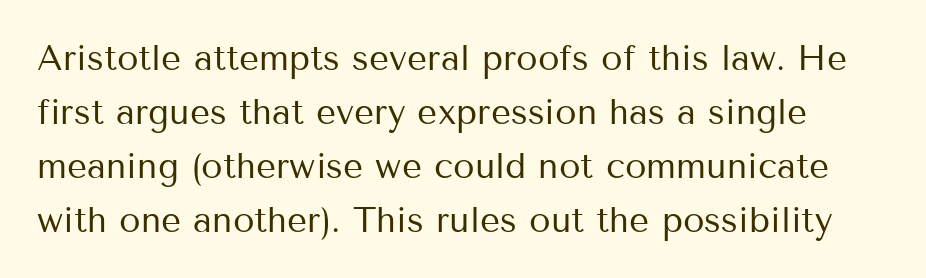
The image shows 35 px regular-weight sans-serif type, upright; set normal line spacing (1.54x), normal letter spacing, not underlined; medium stroke contrast and a medium x-height.
